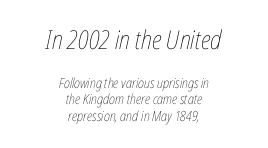
Scale decreases going downward across the two blocks. Look at the tracking — it's just the regular setting, nothing added. The cut favours lightness, reaching ordinary text weight at its darkest. Both edges are ragged and mirror each other, which tells us the setting is centered.
